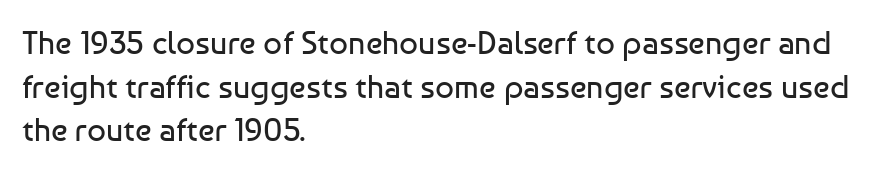
The image shows 33 px regular-weight sans-serif type, upright; set left-aligned, normal line spacing (1.32x), normal letter spacing, not underlined; low stroke contrast and a medium x-height.
